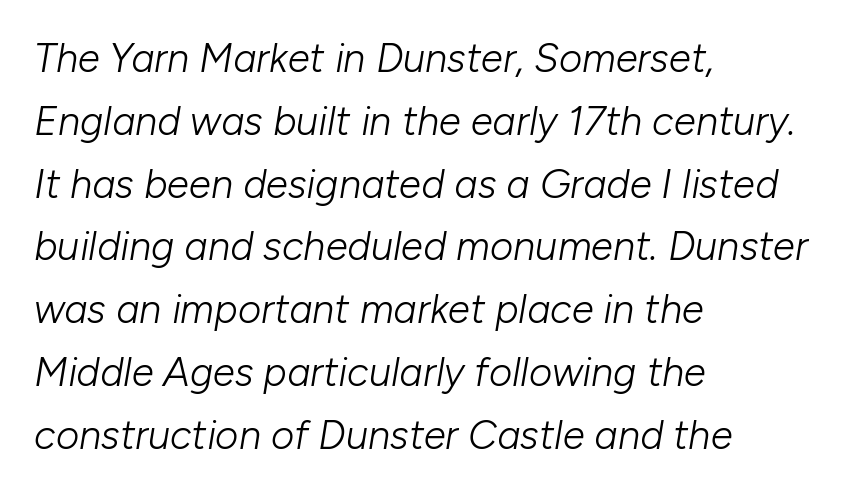
A typesetter would call this proportional, since set widths differ per character. Does extra space separate the letters? No, they use regular spacing. Stroke mass is kept to a normal reading level or below. Quick note: underline off. Line spacing here is normal.
